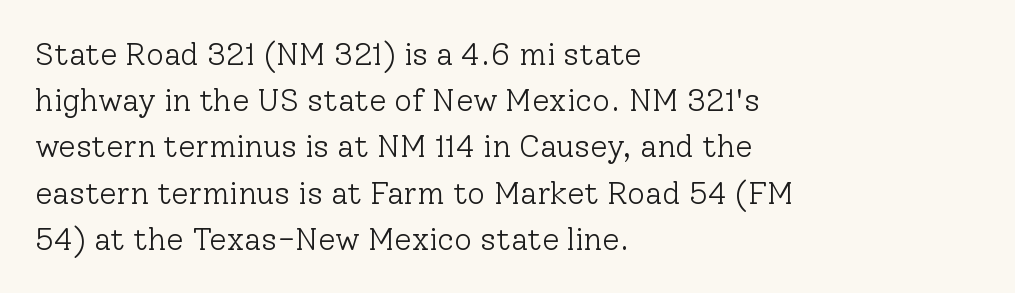
Q: Is the text bold? A: No.
Q: Is the text italic (slanted)? A: No, it is upright.
Q: Is the typeface a serif or a sans-serif typeface? A: Serif.
Q: Is the text underlined? A: No.
Q: How is the paragraph aligned? A: Left-aligned.
Q: Is the spacing between letters normal or unusually wide? A: Normal.
Q: Is the spacing between lines tight, normal or loose? A: Normal.
Q: Width (condensed, normal, or wide)? A: Normal.
Q: Stroke contrast? A: Low.
Q: x-height? A: Medium.
Q: Monospaced? A: No.
